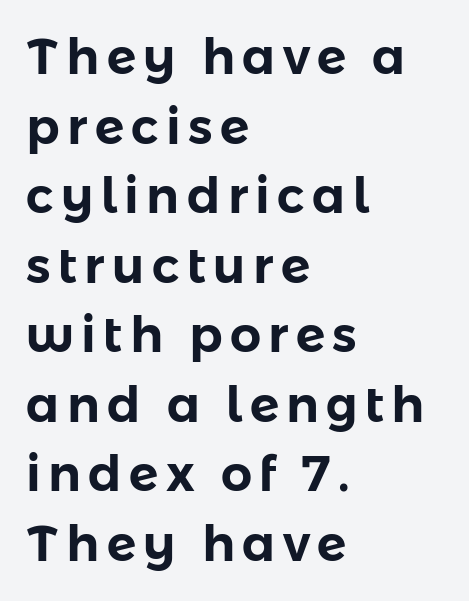
The image shows 49 px sans-serif type, upright; set left-aligned, normal line spacing (1.42x), not underlined; low stroke contrast and a medium x-height.
